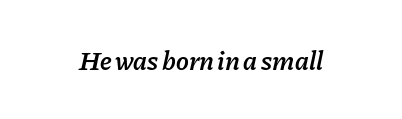
The image shows 27 px text type, italic (leaning right); set normal letter spacing, not underlined.
